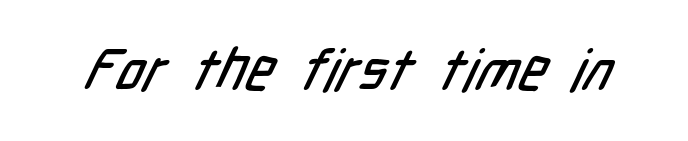
{"serif": "no", "width": "condensed", "stroke_contrast": "low", "x_height": "medium", "monospaced": "no", "underline": "no", "letter_spacing": "normal", "letter_spacing_em": 0.0, "glyph_px": 58}
